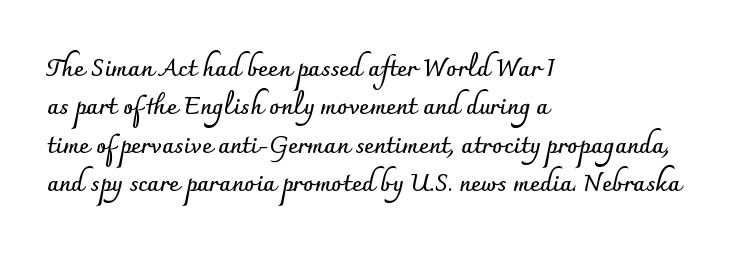
{"bold": "yes", "underline": "no", "align": "left", "line_spacing": "normal", "line_spacing_ratio": 1.6, "letter_spacing": "normal", "letter_spacing_em": 0.0, "glyph_px": 24}
